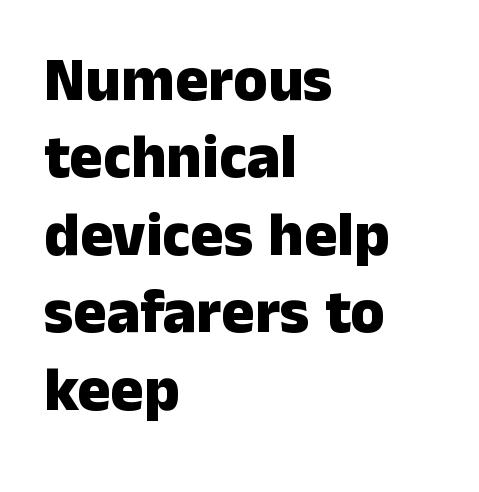
The image shows 62 px heavy sans-serif type, upright; set left-aligned, normal line spacing (1.25x), normal letter spacing, not underlined; low stroke contrast and a medium x-height.
